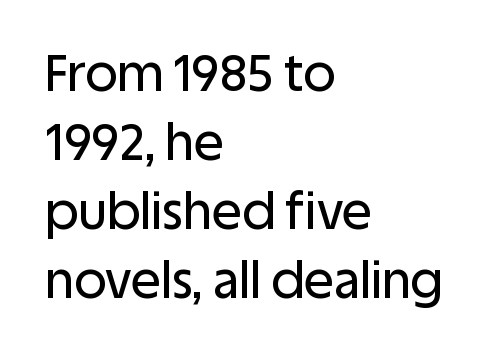
{"serif": "no", "italic": "no", "width": "normal", "stroke_contrast": "low", "x_height": "large", "monospaced": "no", "underline": "no", "align": "left", "line_spacing": "normal", "line_spacing_ratio": 1.38, "letter_spacing": "normal", "letter_spacing_em": 0.0, "glyph_px": 50}
